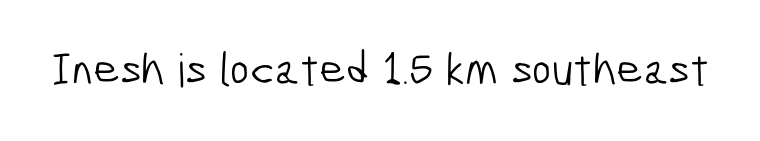
The image shows 46 px light, condensed sans-serif type; set normal letter spacing, not underlined; low stroke contrast and a medium x-height.
